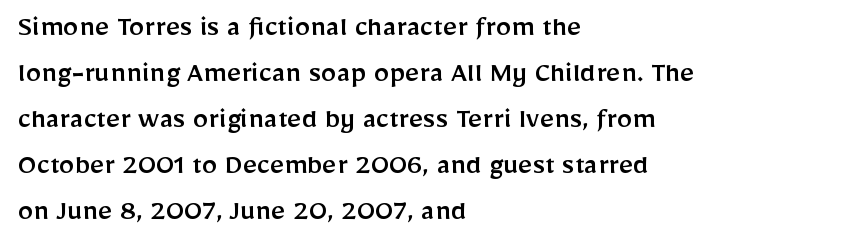
Q: Is the text italic (slanted)? A: No, it is upright.
Q: Is the typeface a serif or a sans-serif typeface? A: Sans-serif.
Q: Is the text underlined? A: No.
Q: How is the paragraph aligned? A: Left-aligned.
Q: Is the spacing between letters normal or unusually wide? A: Normal.
Q: Is the spacing between lines tight, normal or loose? A: Normal.
Q: Width (condensed, normal, or wide)? A: Normal.
Q: Stroke contrast? A: Low.
Q: x-height? A: Medium.
Q: Monospaced? A: No.
